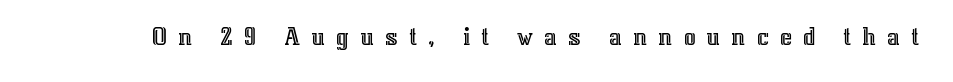
{"italic": "no", "underline": "no", "letter_spacing": "wide", "letter_spacing_em": 0.42, "glyph_px": 26}
